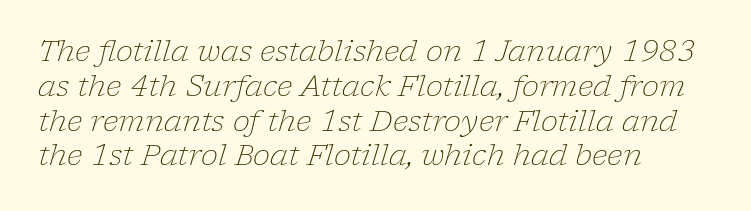
The image shows 29 px light serif type, italic (leaning right); set left-aligned, line spacing 1.2x, normal letter spacing, not underlined; low stroke contrast and a medium x-height.
